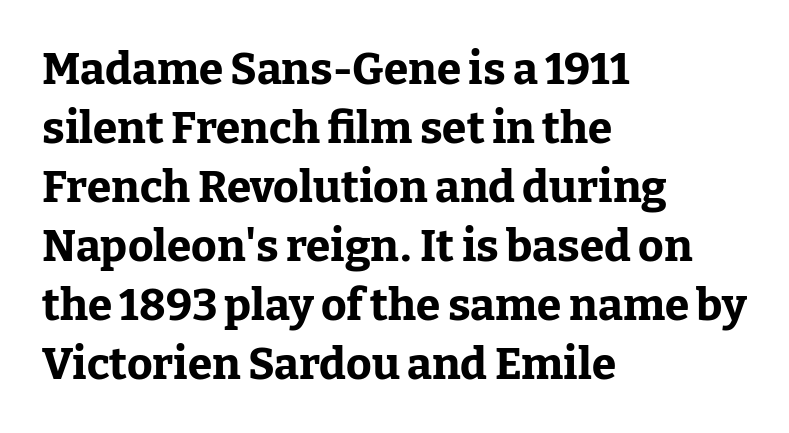
Q: Is the text bold? A: Yes.
Q: Is the text italic (slanted)? A: No, it is upright.
Q: Is the typeface a serif or a sans-serif typeface? A: Serif.
Q: Is the text underlined? A: No.
Q: How is the paragraph aligned? A: Left-aligned.
Q: Is the spacing between letters normal or unusually wide? A: Normal.
Q: Is the spacing between lines tight, normal or loose? A: Normal.
Q: Width (condensed, normal, or wide)? A: Normal.
Q: Stroke contrast? A: Low.
Q: x-height? A: Medium.
Q: Monospaced? A: No.
